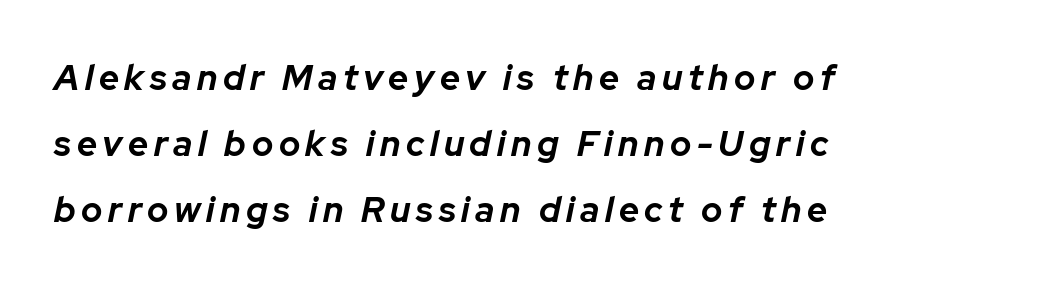
The face used here is proportionally spaced, like ordinary book or web type. Horizontally, the lines are justified to the leading edge only. These lines were composed using italics. Every letter is thick-stroked: bold, no question. Decoration check: the copy has no underline.
